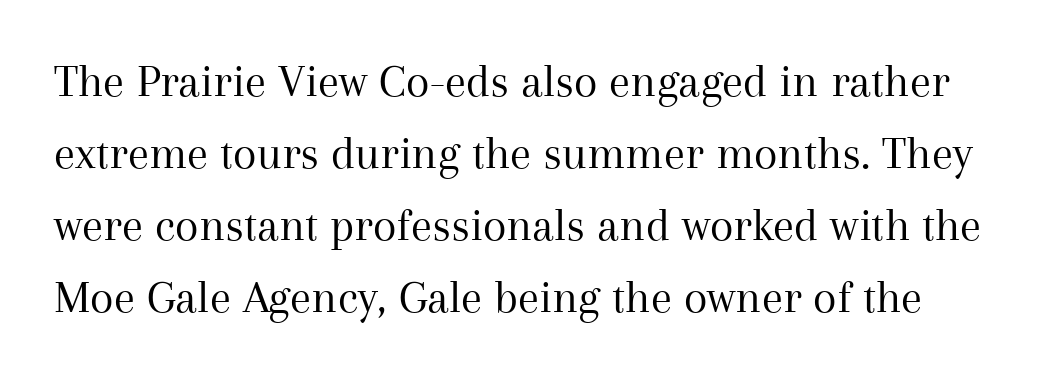
{"serif": "yes", "italic": "no", "bold": "no", "weight": "regular", "width": "normal", "stroke_contrast": "medium", "x_height": "medium", "monospaced": "no", "underline": "no", "line_spacing": "normal", "line_spacing_ratio": 1.5, "letter_spacing": "normal", "letter_spacing_em": 0.0, "glyph_px": 48}
